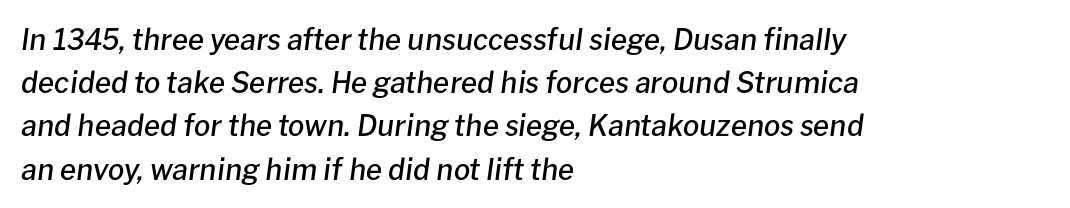
Q: Is the text bold? A: Semi-bold.
Q: Is the text italic (slanted)? A: Yes, it leans right by about 8 degrees.
Q: Is the text underlined? A: No.
Q: How is the paragraph aligned? A: Left-aligned.
Q: Is the spacing between letters normal or unusually wide? A: Normal.
Q: Is the spacing between lines tight, normal or loose? A: Normal.
Q: Width (condensed, normal, or wide)? A: Normal.
Q: Stroke contrast? A: Low.
Q: x-height? A: Medium.
Q: Monospaced? A: No.
